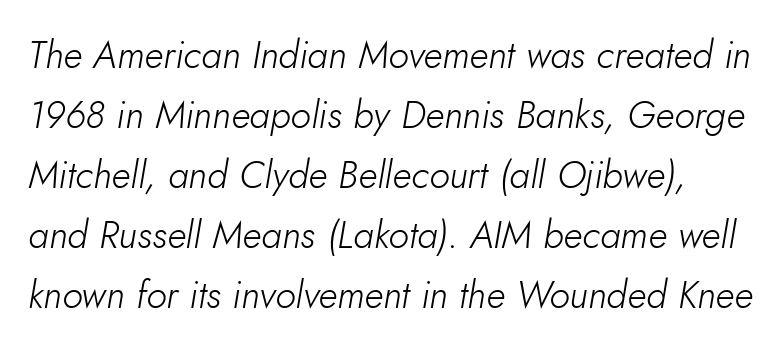
The image shows 38 px light type, italic (leaning right); set normal line spacing (1.58x), normal letter spacing, not underlined; low stroke contrast and a small x-height.
